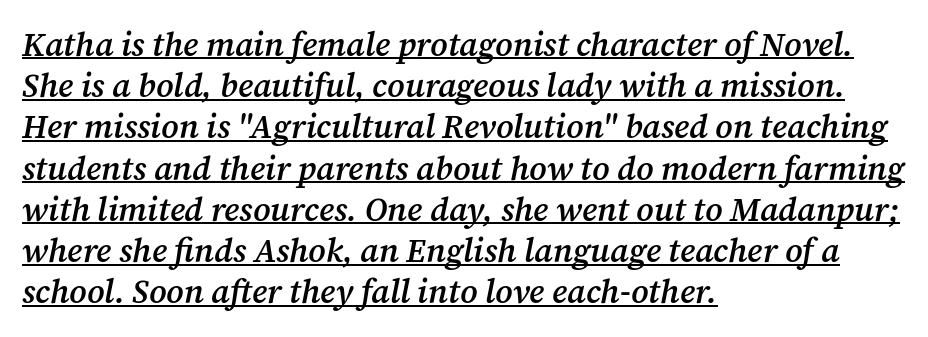
Q: Is the text bold? A: Semi-bold.
Q: Is the text italic (slanted)? A: Yes, it leans right by about 12 degrees.
Q: Is the typeface a serif or a sans-serif typeface? A: Serif.
Q: Is the text underlined? A: Yes.
Q: How is the paragraph aligned? A: Left-aligned.
Q: Is the spacing between letters normal or unusually wide? A: Normal.
Q: Is the spacing between lines tight, normal or loose? A: Normal.
Q: Width (condensed, normal, or wide)? A: Normal.
Q: Stroke contrast? A: Medium.
Q: x-height? A: Medium.
Q: Monospaced? A: No.
